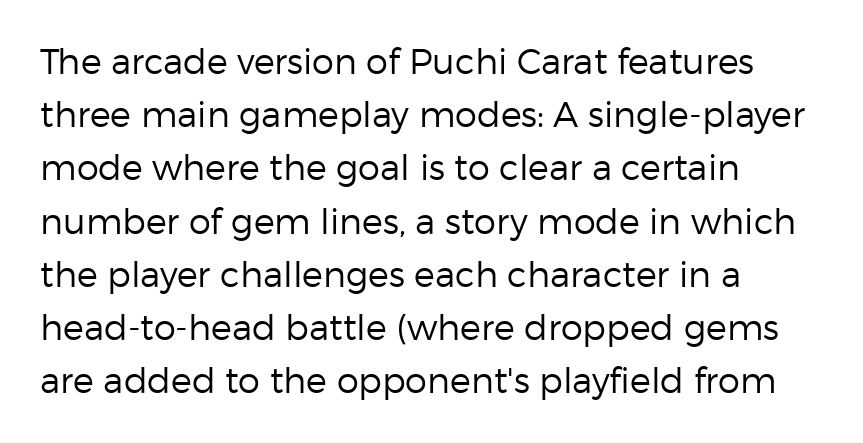
{"serif": "no", "italic": "no", "bold": "no", "weight": "regular", "width": "normal", "stroke_contrast": "low", "x_height": "medium", "monospaced": "no", "underline": "no", "align": "left", "line_spacing": "normal", "line_spacing_ratio": 1.52, "letter_spacing": "normal", "letter_spacing_em": 0.0, "glyph_px": 35}
